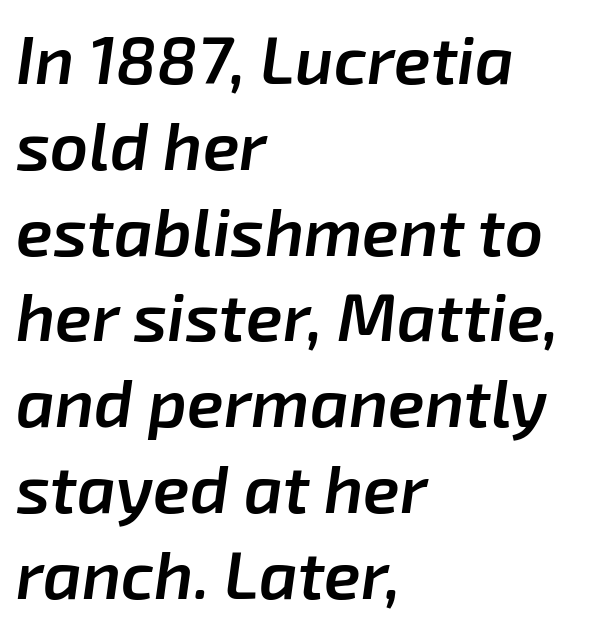
{"italic": "yes", "lean": "right", "slant_degrees": 8, "bold": "semi", "weight": "semibold", "width": "normal", "stroke_contrast": "low", "x_height": "medium", "monospaced": "no", "underline": "no", "align": "left", "line_spacing": "normal", "line_spacing_ratio": 1.28, "letter_spacing": "normal", "letter_spacing_em": 0.0, "glyph_px": 67}
